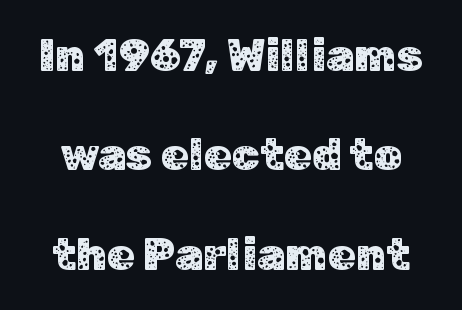
The image shows 45 px sans-serif type, upright; set loose line spacing (2.21x), normal letter spacing, not underlined; low stroke contrast and a medium x-height.
